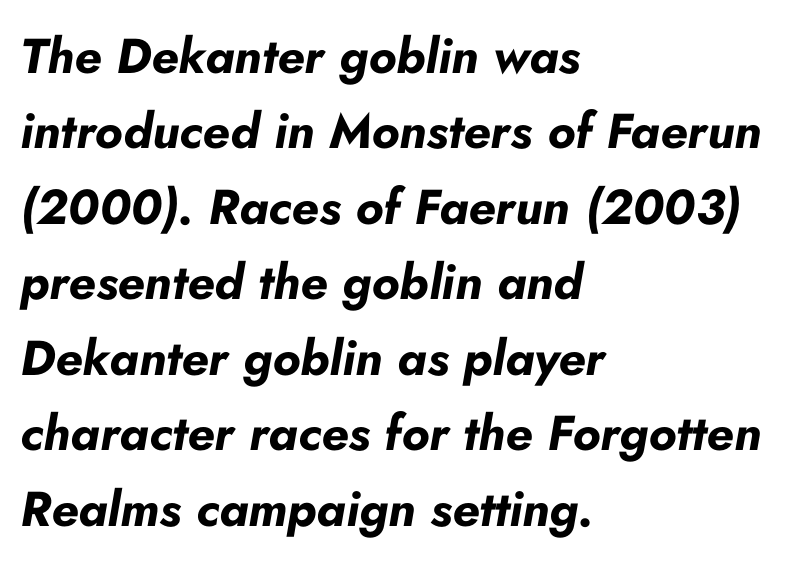
Tall strokes in this sample are angled rather than plumb. How would I describe the line gaps? Plain and ordinary. Is this a fixed-width face? No — the glyphs have proportional, varying widths. Strong, thick strokes mark this as bold type. There is no visible air inserted between adjacent glyphs. Has an underline been added? It has not.
